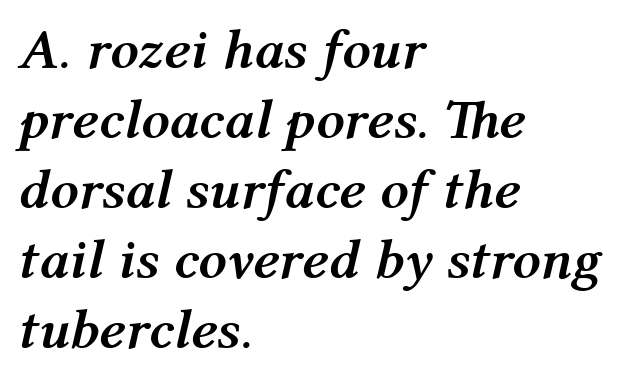
Does the copy run flush right? No — it runs flush left. The rows are spaced the way most documents space them. Character widths vary here, with narrow letters taking less room than wide ones. Nothing unusual about the tracking: characters are spaced as the font intends. The axis of the letterforms is tilted away from vertical.
